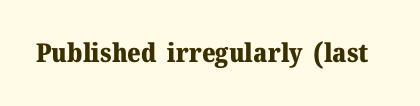
The image shows 26 px bold type, upright; set normal letter spacing, not underlined.
